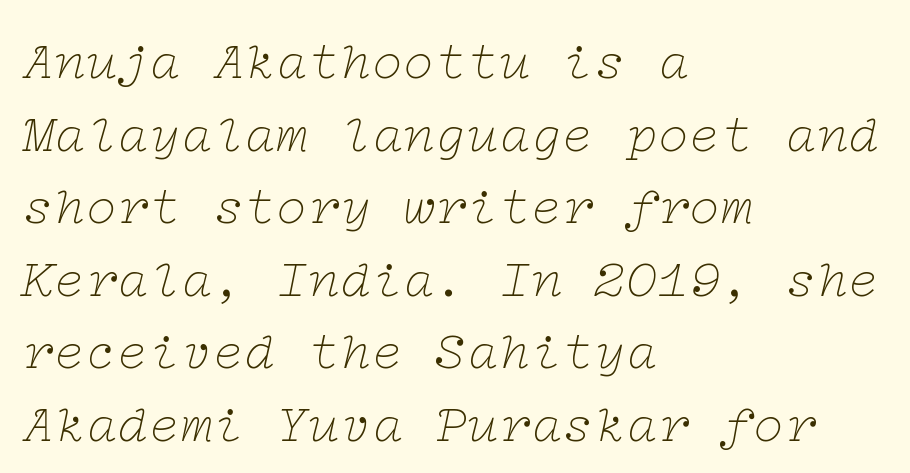
The image shows 53 px thin, wide serif type, italic (leaning right); set left-aligned, normal line spacing (1.37x), normal letter spacing, not underlined; low stroke contrast and a medium x-height.
